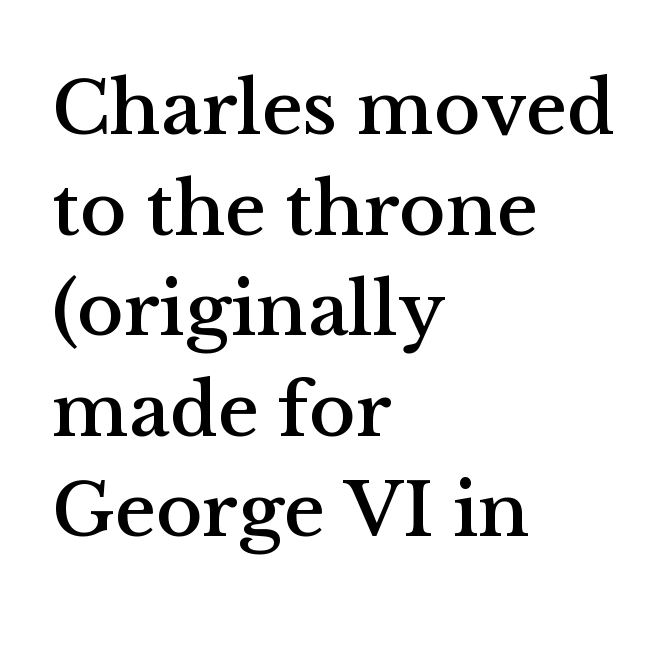
{"serif": "yes", "italic": "no", "width": "normal", "stroke_contrast": "medium", "x_height": "medium", "monospaced": "no", "underline": "no", "align": "left", "line_spacing": "normal", "line_spacing_ratio": 1.29, "letter_spacing": "normal", "letter_spacing_em": 0.0, "glyph_px": 78}
